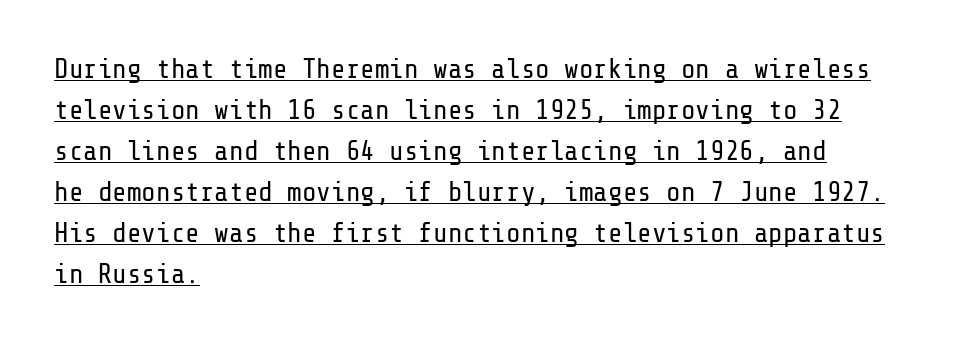
The setting favours the left margin, as ordinary paragraphs usually do. What's the leading like? Ordinary, nothing unusual. Compared with a typical body face, this is equally light or lighter still. This is the regular roman posture of the typeface. A continuous stroke trails under the words, as in a hyperlink. The line texture is even and compact thanks to regular tracking.
